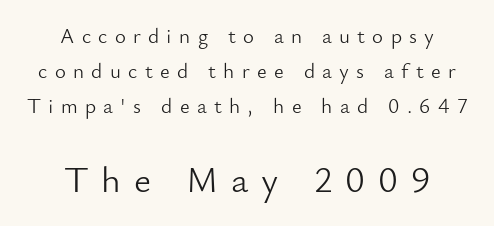
The image shows 37 px light sans-serif type, upright; set centered, normal line spacing (1.67x), unusually wide letter spacing (+0.35 em), not underlined; the second (bottom) block is 1.76x larger; low stroke contrast and a small x-height.
